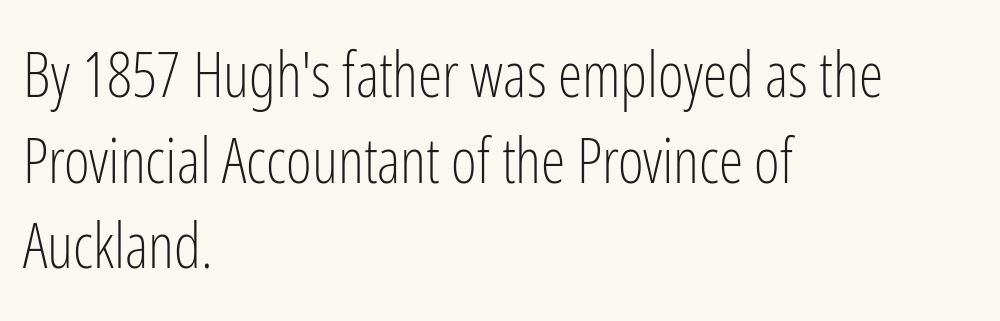
Q: Is the text bold? A: No.
Q: Is the text italic (slanted)? A: No, it is upright.
Q: Is the typeface a serif or a sans-serif typeface? A: Sans-serif.
Q: Is the text underlined? A: No.
Q: How is the paragraph aligned? A: Left-aligned.
Q: Is the spacing between letters normal or unusually wide? A: Normal.
Q: Is the spacing between lines tight, normal or loose? A: Normal.
Q: Width (condensed, normal, or wide)? A: Condensed.
Q: Stroke contrast? A: Low.
Q: x-height? A: Medium.
Q: Monospaced? A: No.
